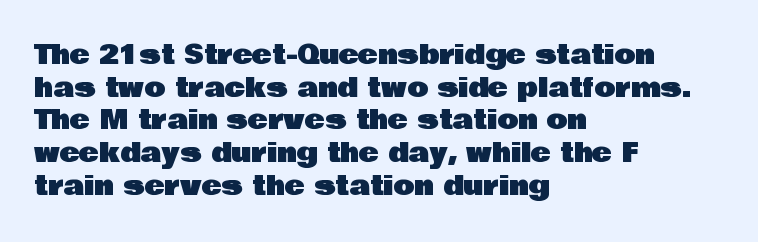
Q: Is the text italic (slanted)? A: No, it is upright.
Q: Is the text underlined? A: No.
Q: How is the paragraph aligned? A: Left-aligned.
Q: Is the spacing between letters normal or unusually wide? A: Normal.
